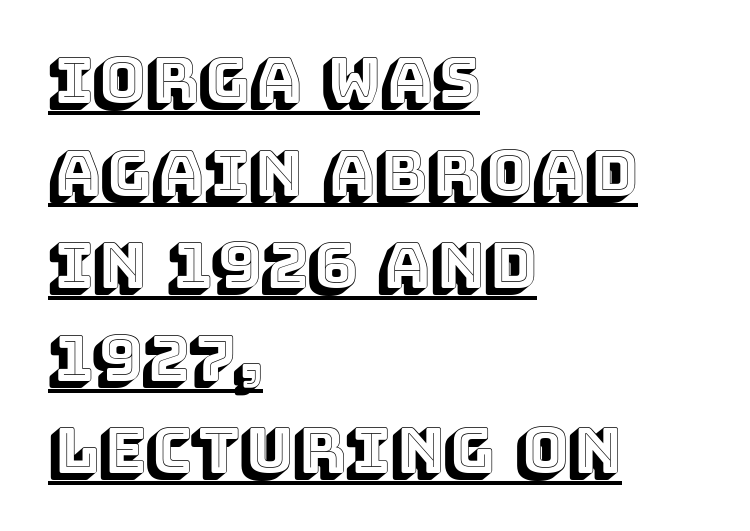
The vertical gap from one line to the next is medium. Tracking here is standard; glyphs follow each other at the usual distance. Horizontal alignment here is leftward, the default for most running prose. These lines are rendered in a variable-pitch font.
